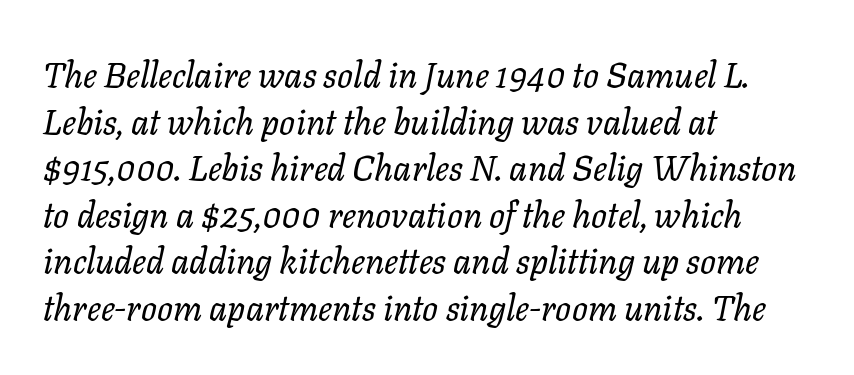
The image shows 35 px regular-weight type, italic (leaning right); set left-aligned, normal line spacing (1.33x), normal letter spacing, not underlined; low stroke contrast and a medium x-height.
